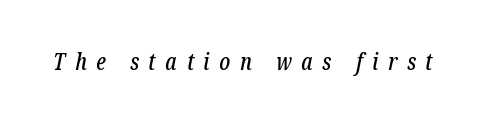
{"italic": "yes", "lean": "right", "slant_degrees": 12, "underline": "no", "letter_spacing": "wide", "letter_spacing_em": 0.42, "glyph_px": 23}
